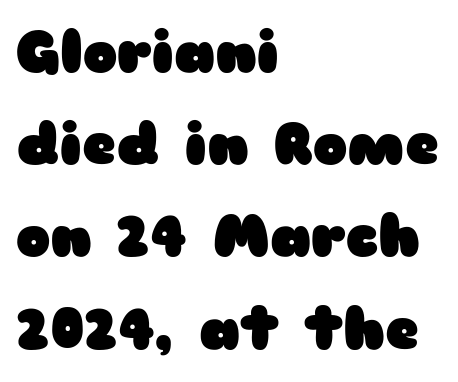
Note the varied advance widths — an 'i' is clearly narrower than an 'm'. Tracking value appears to be zero — textbook default spacing. The area under the type is left untouched. The space between consecutive lines is moderate.
